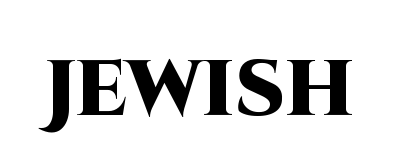
Proportional: the letters do not fall into vertical columns. Does the lettering tilt? It doesn't — this is upright. Quick note: underline off. Is the type bold? Yes — the strokes are clearly thick and heavy. The typeface chosen for these lines omits serifs.
